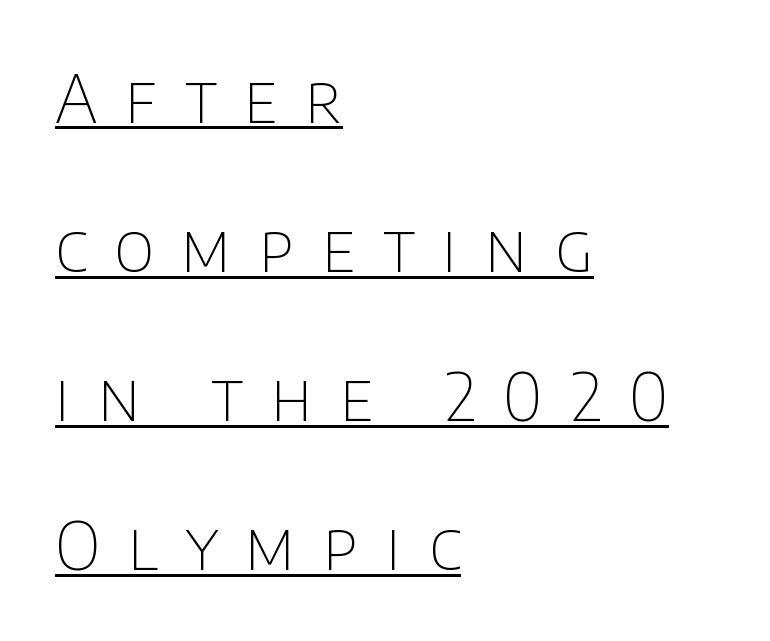
{"serif": "no", "italic": "no", "bold": "no", "weight": "thin", "width": "normal", "stroke_contrast": "low", "x_height": "large", "monospaced": "no", "underline": "yes", "align": "left", "line_spacing": "loose", "line_spacing_ratio": 2.26, "letter_spacing": "wide", "letter_spacing_em": 0.42, "glyph_px": 66}
